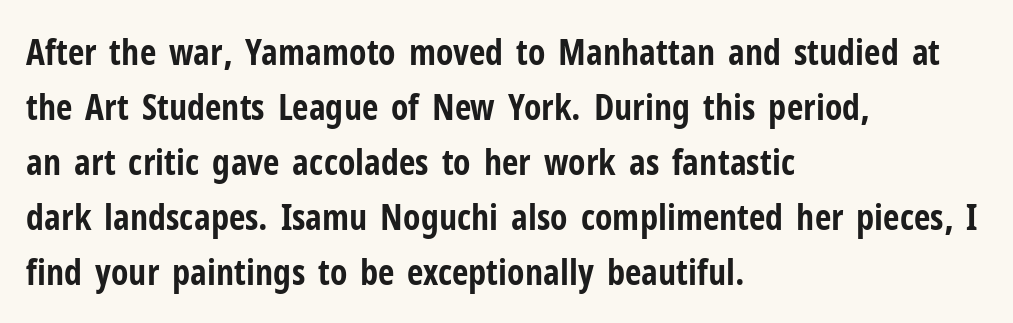
The image shows 36 px bold, condensed sans-serif type, upright; set left-aligned, normal line spacing (1.53x), normal letter spacing, not underlined; low stroke contrast and a medium x-height.
